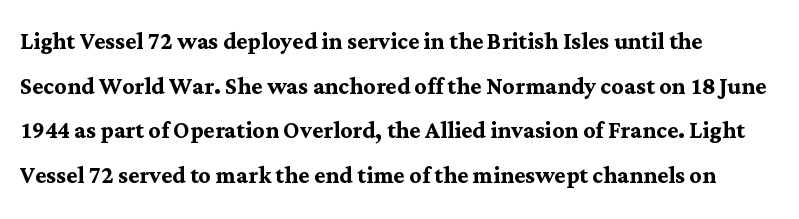
The image shows 30 px semibold serif type, upright; set left-aligned, normal line spacing (1.49x), normal letter spacing, not underlined; medium stroke contrast and a medium x-height.
